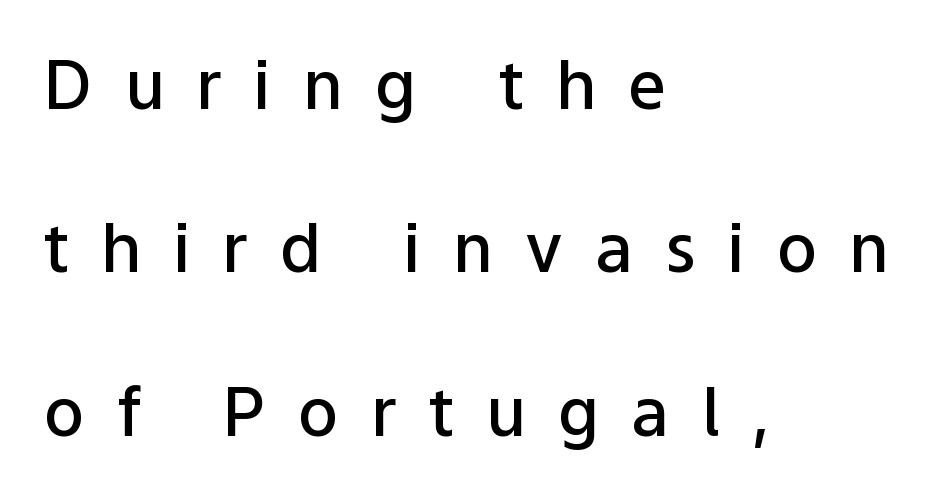
Look at the bottom of the vertical strokes: they stop flat, with no serifs. The space directly below the letters is spotless. Whoever set this chose breathing room over compactness in the vertical rhythm. Ordinary non-slanted type is in use. Words appear elongated and porous because spacing is wide.
